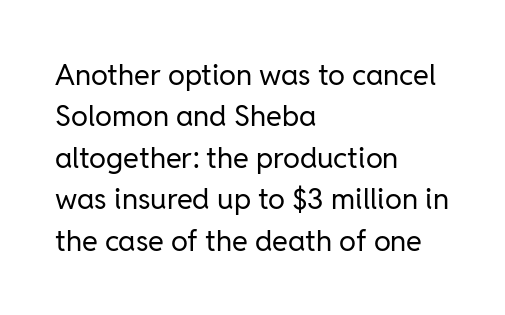
Q: Is the text bold? A: No.
Q: Is the text italic (slanted)? A: No, it is upright.
Q: Is the typeface a serif or a sans-serif typeface? A: Sans-serif.
Q: Is the text underlined? A: No.
Q: How is the paragraph aligned? A: Left-aligned.
Q: Is the spacing between letters normal or unusually wide? A: Normal.
Q: Is the spacing between lines tight, normal or loose? A: Normal.
Q: Width (condensed, normal, or wide)? A: Normal.
Q: Stroke contrast? A: Low.
Q: x-height? A: Medium.
Q: Monospaced? A: No.
